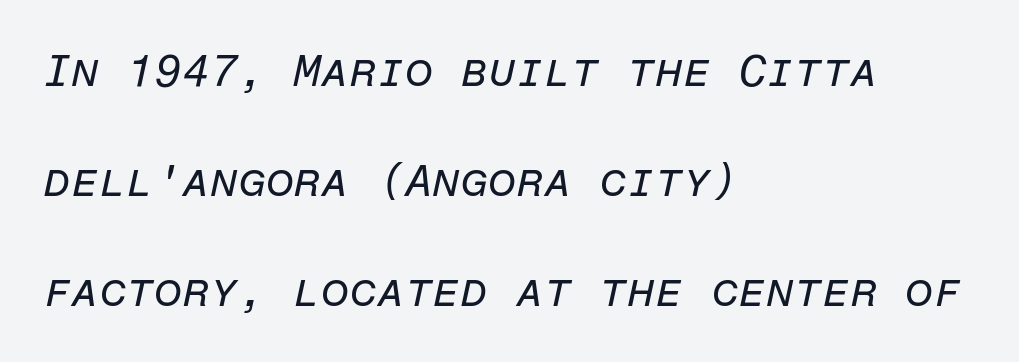
The image shows 45 px regular-weight type, italic (leaning right), monospaced; set left-aligned, loose line spacing (2.45x), normal letter spacing, not underlined; low stroke contrast and a medium x-height.
